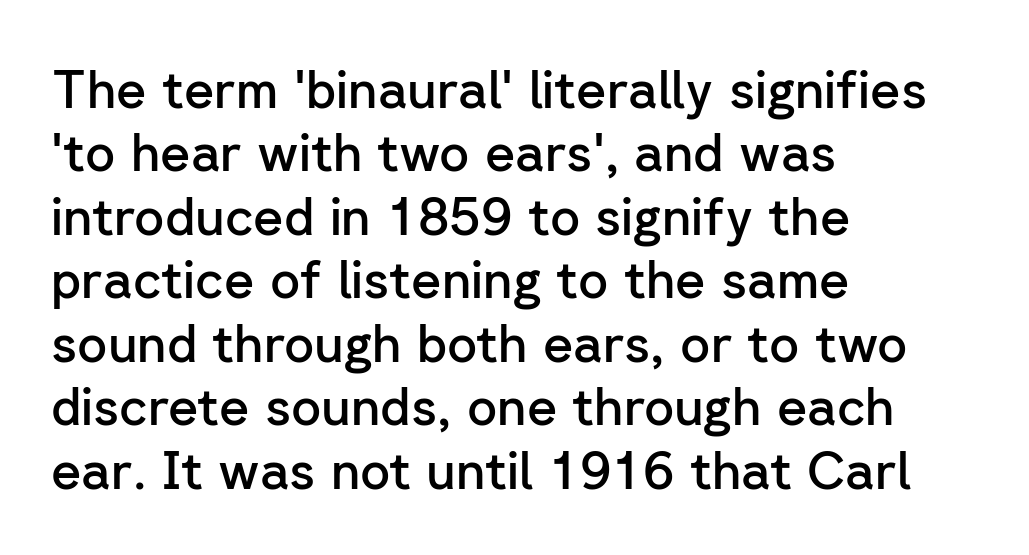
Q: Is the text bold? A: Semi-bold.
Q: Is the text italic (slanted)? A: No, it is upright.
Q: Is the typeface a serif or a sans-serif typeface? A: Sans-serif.
Q: Is the text underlined? A: No.
Q: How is the paragraph aligned? A: Left-aligned.
Q: Is the spacing between letters normal or unusually wide? A: Normal.
Q: Width (condensed, normal, or wide)? A: Normal.
Q: Stroke contrast? A: Low.
Q: x-height? A: Medium.
Q: Monospaced? A: No.
